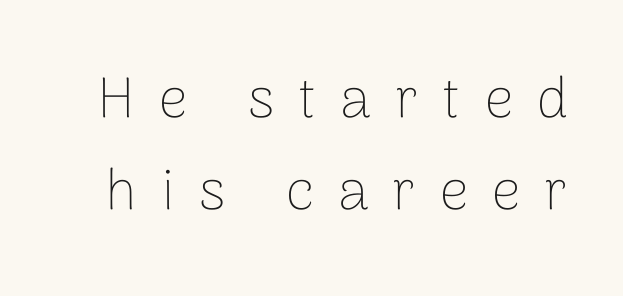
Decoration check: the copy has no underline. Rendered with straight, roman letterforms. The typesetting does not lean heavy: it is not bold. This rendering employs a face without finishing strokes, i.e., a sans-serif. Spacing verdict: proportional, widths tailored to each character. Display-style spreading of the glyphs; the letterfit is very open.
